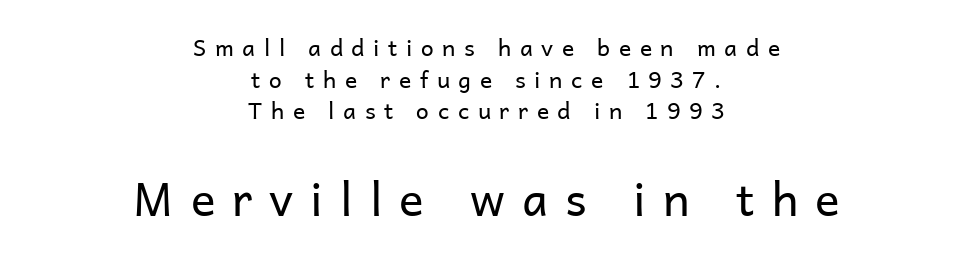
The paragraph has two soft edges and a firm central axis. Summary of weight: not heavy and not bold. I'd call this a sans setting — the letters go barefoot. Anything drawn beneath the words? Only blank space.
